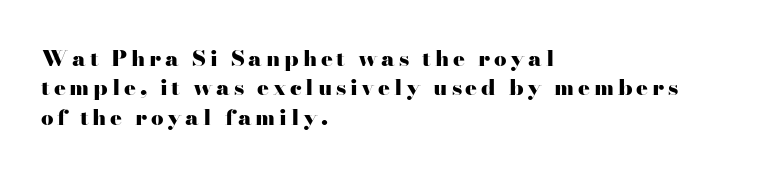
Q: Is the text bold? A: Yes.
Q: Is the text italic (slanted)? A: No, it is upright.
Q: Is the text underlined? A: No.
Q: How is the paragraph aligned? A: Left-aligned.
Q: Is the spacing between lines tight, normal or loose? A: Normal.
